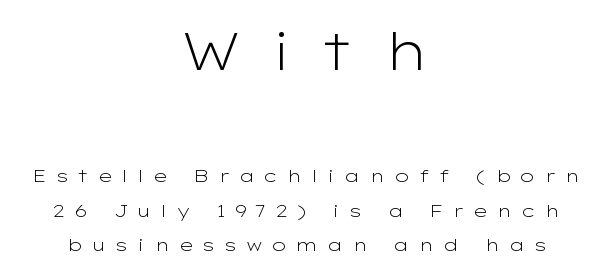
The image shows 52 px light, wide sans-serif type, upright; set centered, loose line spacing (2.03x), unusually wide letter spacing (+0.49 em), not underlined; the first (top) block is 3.06x larger; low stroke contrast and a medium x-height.
